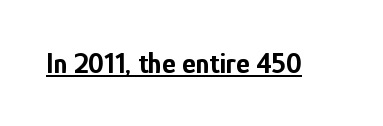
Q: Is the text bold? A: Yes.
Q: Is the text italic (slanted)? A: No, it is upright.
Q: Is the typeface a serif or a sans-serif typeface? A: Sans-serif.
Q: Is the text underlined? A: Yes.
Q: Is the spacing between letters normal or unusually wide? A: Normal.
Q: Width (condensed, normal, or wide)? A: Condensed.
Q: Stroke contrast? A: Low.
Q: x-height? A: Medium.
Q: Monospaced? A: No.
